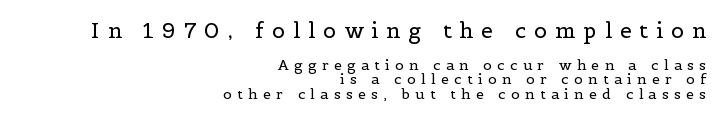
Compared with a typical body face, this is equally light or lighter still. Whoever set this made the first block the dominant, larger element. Posture: straight, roman, zero tilt. The paragraph has a hard right edge and a soft left edge. This block would grow much taller if given ordinary leading; it's compressed now.
